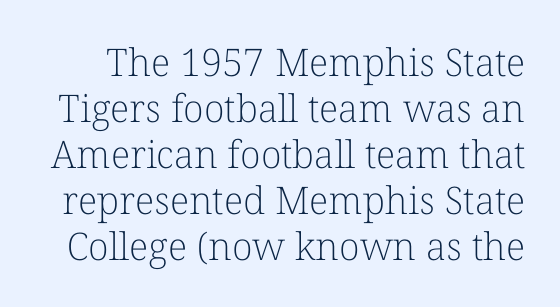
{"serif": "yes", "italic": "no", "bold": "no", "weight": "light", "width": "normal", "stroke_contrast": "low", "x_height": "medium", "monospaced": "no", "underline": "no", "line_spacing_ratio": 1.21, "letter_spacing": "normal", "letter_spacing_em": 0.0, "glyph_px": 38}
